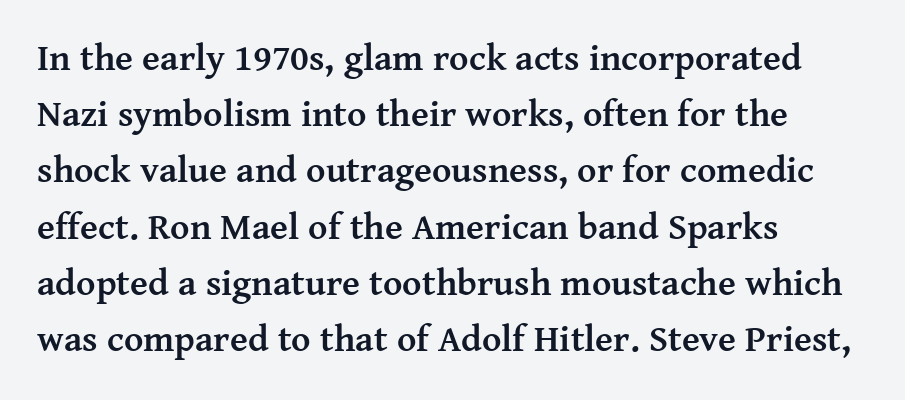
The image shows 37 px semibold serif type, upright; set left-aligned, normal line spacing (1.52x), normal letter spacing, not underlined; medium stroke contrast and a medium x-height.
